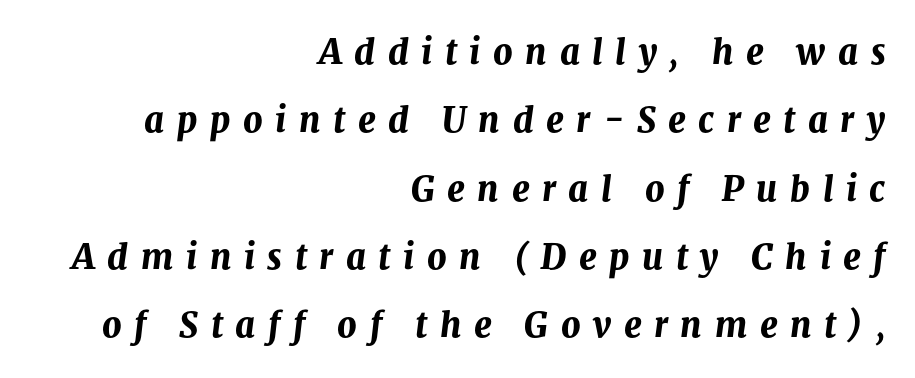
Q: Is the text bold? A: Yes.
Q: Is the text italic (slanted)? A: Yes, it leans right by about 8 degrees.
Q: Is the text underlined? A: No.
Q: How is the paragraph aligned? A: Right-aligned.
Q: Is the spacing between letters normal or unusually wide? A: Unusually wide.
Q: Is the spacing between lines tight, normal or loose? A: Loose.
Q: Width (condensed, normal, or wide)? A: Normal.
Q: Stroke contrast? A: Medium.
Q: x-height? A: Medium.
Q: Monospaced? A: No.
